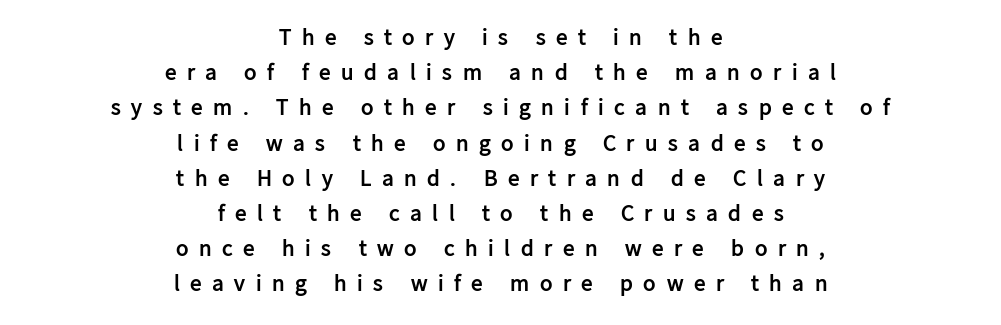
{"italic": "no", "bold": "yes", "underline": "no", "align": "center", "line_spacing": "normal", "line_spacing_ratio": 1.53, "letter_spacing": "wide", "letter_spacing_em": 0.46, "glyph_px": 23}
